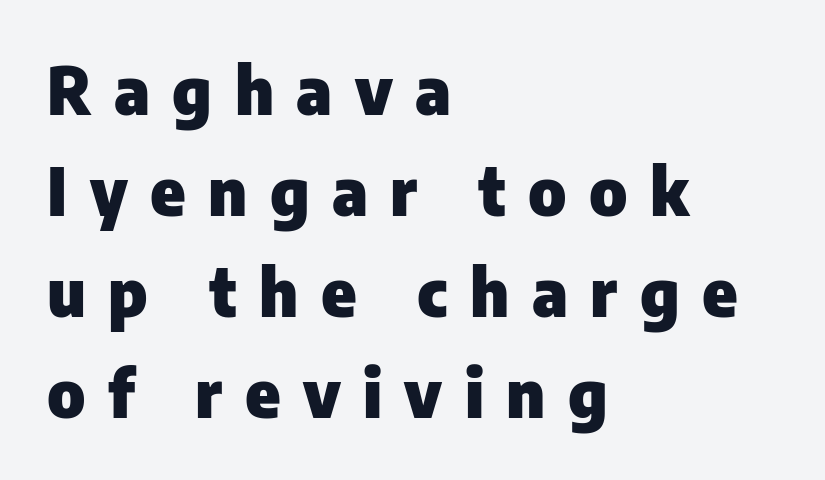
{"serif": "no", "italic": "no", "bold": "yes", "weight": "heavy", "width": "normal", "stroke_contrast": "low", "x_height": "medium", "monospaced": "no", "underline": "no", "align": "left", "line_spacing": "normal", "line_spacing_ratio": 1.53, "letter_spacing": "wide", "letter_spacing_em": 0.34, "glyph_px": 66}
